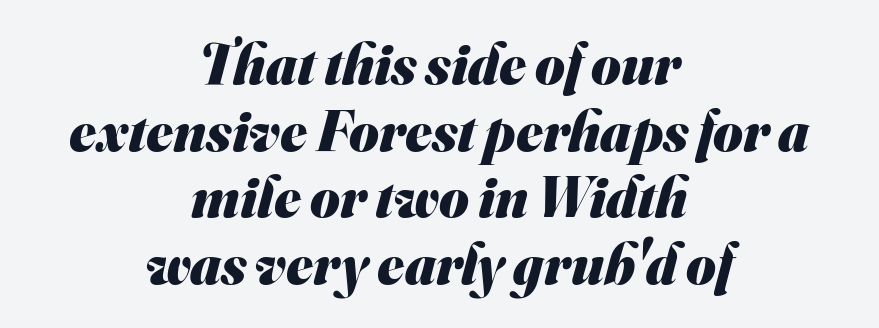
The image shows 57 px heavy sans-serif type; set centered, line spacing 1.17x, normal letter spacing, not underlined; medium stroke contrast and a small x-height.
